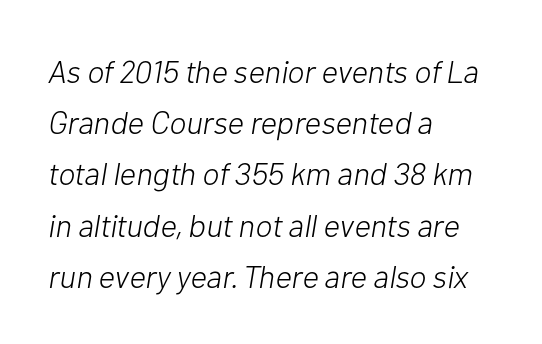
The image shows 32 px light type, italic (leaning right); set left-aligned, normal line spacing (1.6x), normal letter spacing, not underlined; low stroke contrast and a medium x-height.
